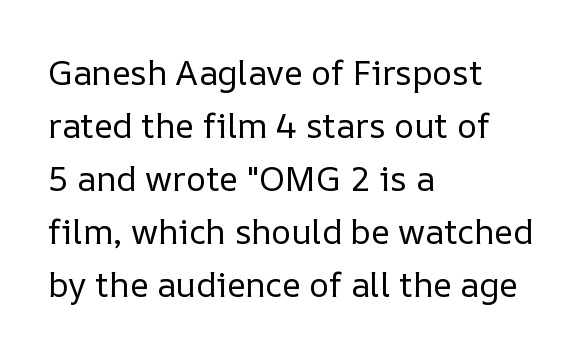
{"italic": "no", "bold": "no", "weight": "regular", "width": "normal", "stroke_contrast": "low", "x_height": "medium", "monospaced": "no", "underline": "no", "align": "left", "line_spacing": "normal", "line_spacing_ratio": 1.56, "letter_spacing": "normal", "letter_spacing_em": 0.0, "glyph_px": 34}
